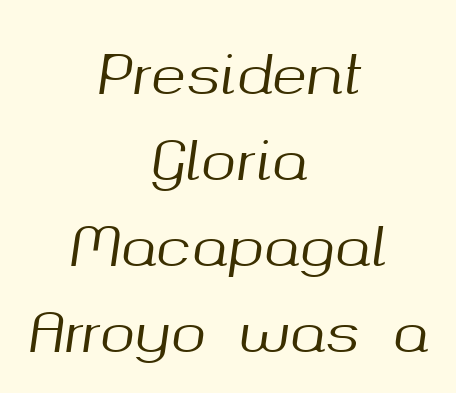
Q: Is the text italic (slanted)? A: Yes, it leans right by about 8 degrees.
Q: Is the text underlined? A: No.
Q: How is the paragraph aligned? A: Centered.
Q: Is the spacing between letters normal or unusually wide? A: Normal.
Q: Is the spacing between lines tight, normal or loose? A: Normal.
Q: Width (condensed, normal, or wide)? A: Normal.
Q: Stroke contrast? A: Medium.
Q: x-height? A: Medium.
Q: Monospaced? A: No.
